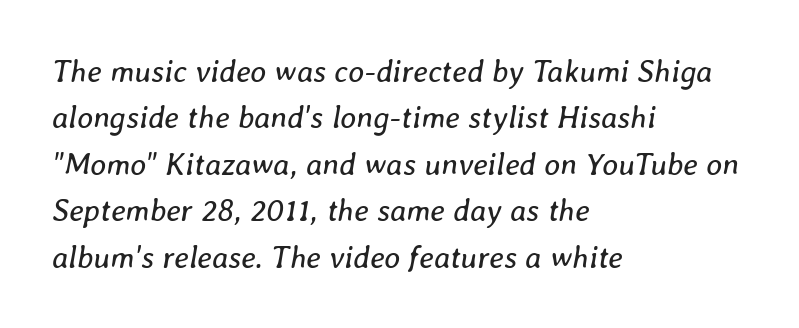
The letters are slanted; this is an italic face. Quick note: interline space is typical. No extra tracking has been applied to these lines. Typeset ragged right — the left edge is the straight one. Glance below the letters and you will spot only blank space. Here the designer chose a conventional face with non-uniform glyph widths.
